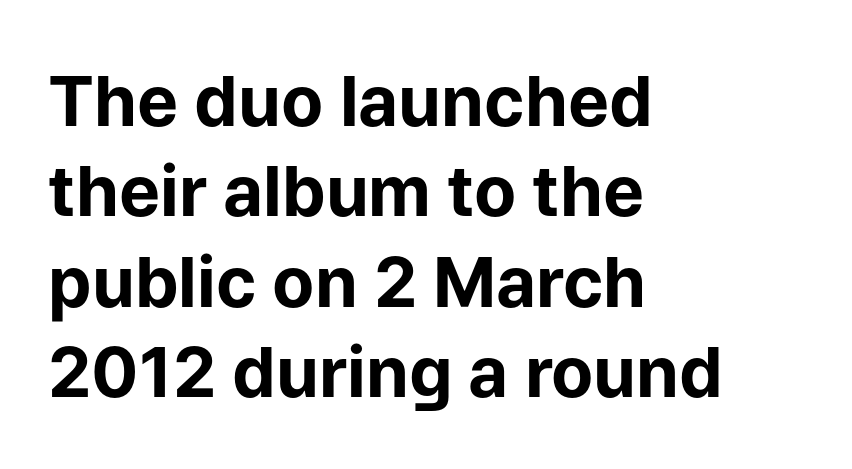
Q: Is the text bold? A: Yes.
Q: Is the text italic (slanted)? A: No, it is upright.
Q: Is the typeface a serif or a sans-serif typeface? A: Sans-serif.
Q: Is the text underlined? A: No.
Q: How is the paragraph aligned? A: Left-aligned.
Q: Is the spacing between letters normal or unusually wide? A: Normal.
Q: Is the spacing between lines tight, normal or loose? A: Normal.
Q: Width (condensed, normal, or wide)? A: Normal.
Q: Stroke contrast? A: Low.
Q: x-height? A: Medium.
Q: Monospaced? A: No.
